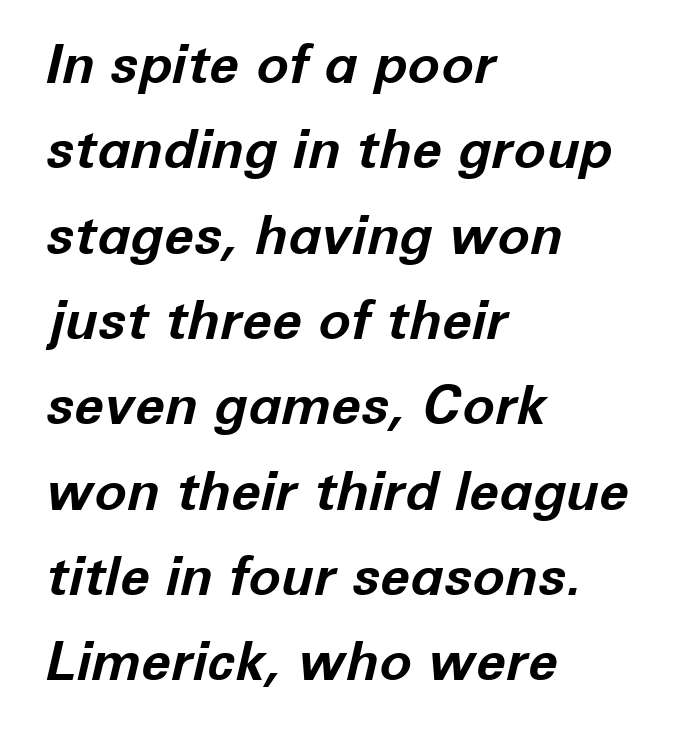
Q: Is the text bold? A: Yes.
Q: Is the text italic (slanted)? A: Yes, it leans right by about 12 degrees.
Q: Is the text underlined? A: No.
Q: How is the paragraph aligned? A: Left-aligned.
Q: Is the spacing between letters normal or unusually wide? A: Normal.
Q: Is the spacing between lines tight, normal or loose? A: Normal.
Q: Width (condensed, normal, or wide)? A: Normal.
Q: Stroke contrast? A: Low.
Q: x-height? A: Medium.
Q: Monospaced? A: No.
